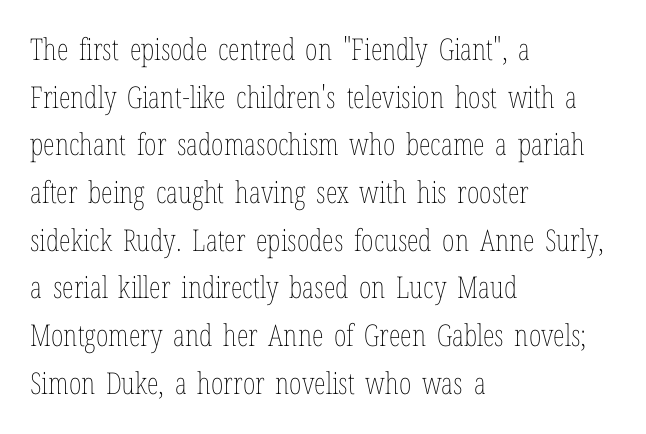
{"italic": "no", "bold": "no", "weight": "thin", "width": "condensed", "stroke_contrast": "low", "x_height": "medium", "monospaced": "no", "underline": "no", "align": "left", "line_spacing": "normal", "line_spacing_ratio": 1.59, "letter_spacing": "normal", "letter_spacing_em": 0.0, "glyph_px": 30}
